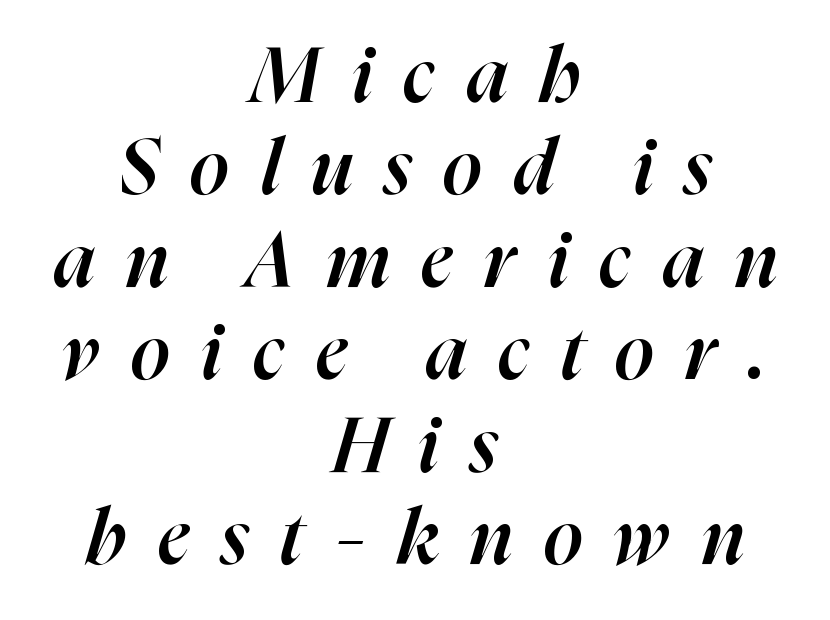
Q: Is the text bold? A: Semi-bold.
Q: Is the text italic (slanted)? A: Yes, it leans right by about 16 degrees.
Q: Is the text underlined? A: No.
Q: How is the paragraph aligned? A: Centered.
Q: Is the spacing between letters normal or unusually wide? A: Unusually wide.
Q: Width (condensed, normal, or wide)? A: Normal.
Q: Stroke contrast? A: High.
Q: x-height? A: Medium.
Q: Monospaced? A: No.
